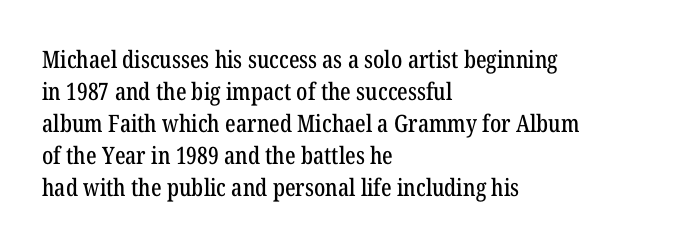
The image shows 24 px text type, upright; set left-aligned, normal line spacing (1.33x), normal letter spacing, not underlined.
